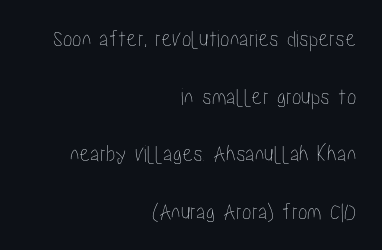
Q: Is the text italic (slanted)? A: No, it is upright.
Q: Is the text underlined? A: No.
Q: How is the paragraph aligned? A: Right-aligned.
Q: Is the spacing between letters normal or unusually wide? A: Normal.
Q: Is the spacing between lines tight, normal or loose? A: Loose.
